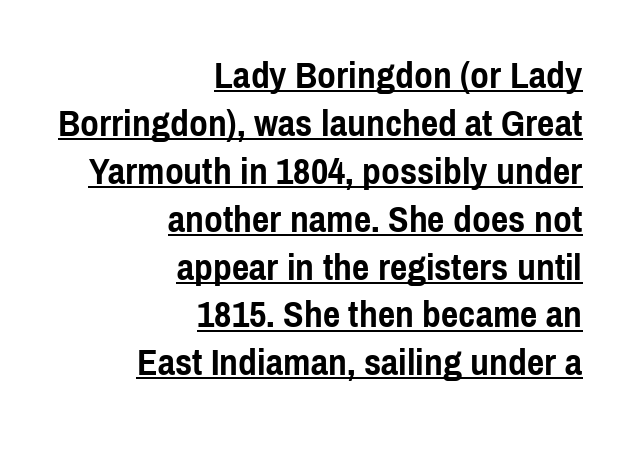
Q: Is the text bold? A: Yes.
Q: Is the text italic (slanted)? A: No, it is upright.
Q: Is the typeface a serif or a sans-serif typeface? A: Sans-serif.
Q: Is the text underlined? A: Yes.
Q: How is the paragraph aligned? A: Right-aligned.
Q: Is the spacing between letters normal or unusually wide? A: Normal.
Q: Is the spacing between lines tight, normal or loose? A: Normal.
Q: Width (condensed, normal, or wide)? A: Condensed.
Q: x-height? A: Medium.
Q: Monospaced? A: No.
